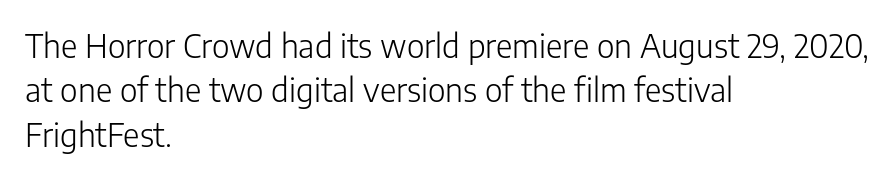
The image shows 32 px light sans-serif type, upright; set left-aligned, normal line spacing (1.39x), normal letter spacing, not underlined; low stroke contrast and a medium x-height.
